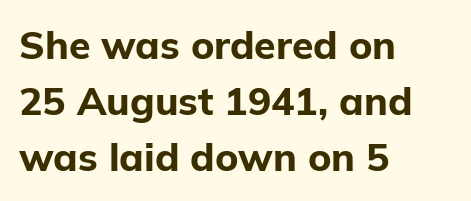
The image shows 39 px bold sans-serif type, upright; set left-aligned, normal line spacing (1.44x), normal letter spacing, not underlined; low stroke contrast and a medium x-height.
